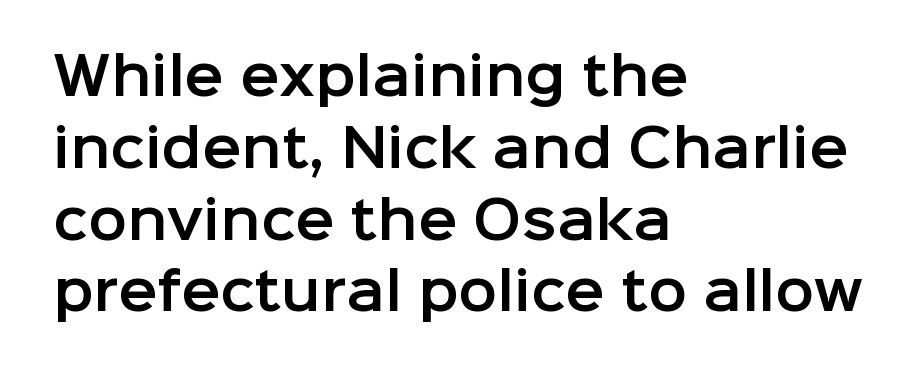
The image shows 52 px sans-serif type, upright; set left-aligned, normal line spacing (1.38x), normal letter spacing, not underlined; low stroke contrast and a medium x-height.
